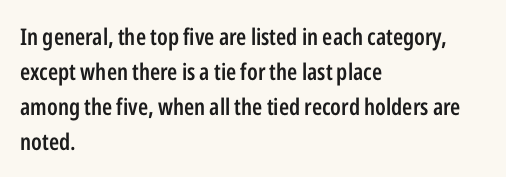
Teacher's note: observe the even left margin — that is flush-left alignment. The letters stand upright; this is a roman face. The string is rendered with underlining switched off. A somewhat darkened texture: the type is semibold rather than bold.
